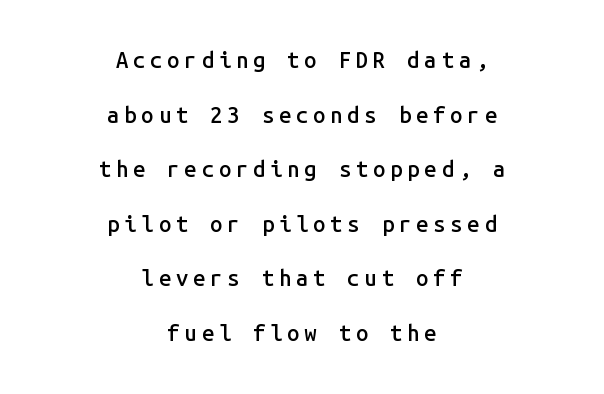
Italic: no, the glyphs are upright roman. One-word summary of the alignment: center. Just letters on the line, the space beneath them empty. Its strokes are somewhat broadened, the hallmark of semibold type.
